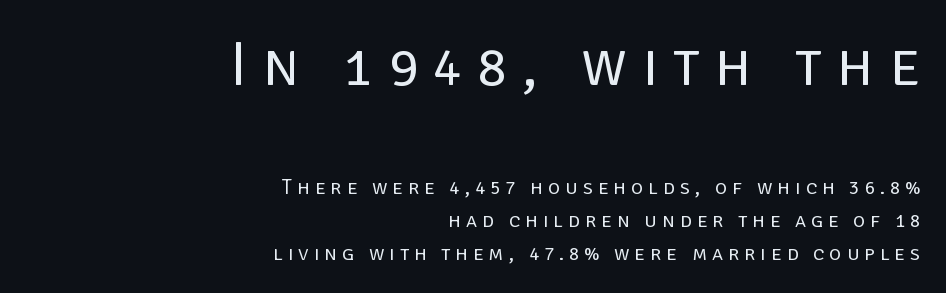
The image shows 62 px regular-weight sans-serif type, upright; set right-aligned, normal line spacing (1.58x), unusually wide letter spacing (+0.24 em), not underlined; the first (top) block is 2.95x larger; low stroke contrast and a large x-height.
